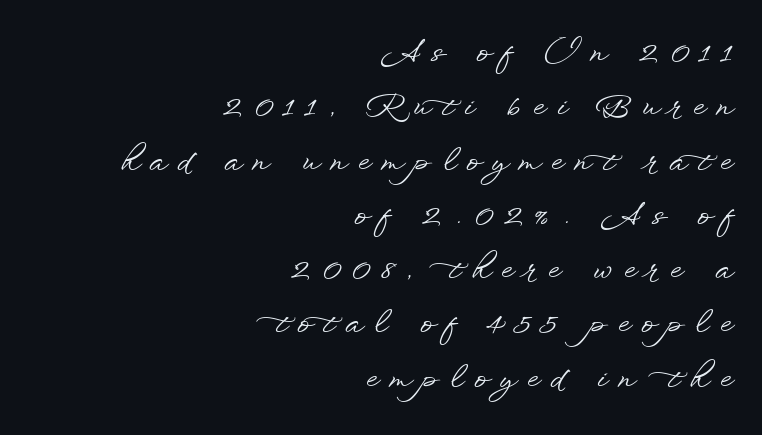
Q: Is the text italic (slanted)? A: Yes.
Q: Is the typeface a serif or a sans-serif typeface? A: Sans-serif.
Q: Is the text underlined? A: No.
Q: How is the paragraph aligned? A: Right-aligned.
Q: Is the spacing between letters normal or unusually wide? A: Unusually wide.
Q: Width (condensed, normal, or wide)? A: Wide.
Q: Stroke contrast? A: Low.
Q: x-height? A: Small.
Q: Monospaced? A: No.
